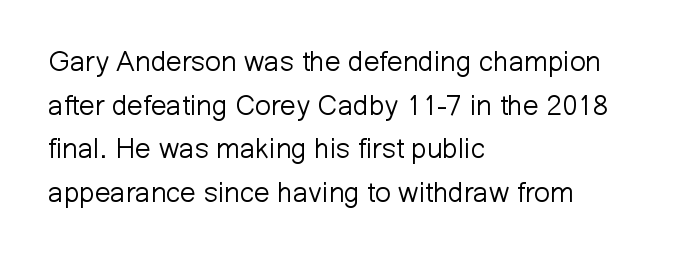
Q: Is the text bold? A: No.
Q: Is the text italic (slanted)? A: No, it is upright.
Q: Is the typeface a serif or a sans-serif typeface? A: Sans-serif.
Q: Is the text underlined? A: No.
Q: How is the paragraph aligned? A: Left-aligned.
Q: Is the spacing between letters normal or unusually wide? A: Normal.
Q: Is the spacing between lines tight, normal or loose? A: Normal.
Q: Width (condensed, normal, or wide)? A: Normal.
Q: Stroke contrast? A: Low.
Q: x-height? A: Medium.
Q: Monospaced? A: No.
